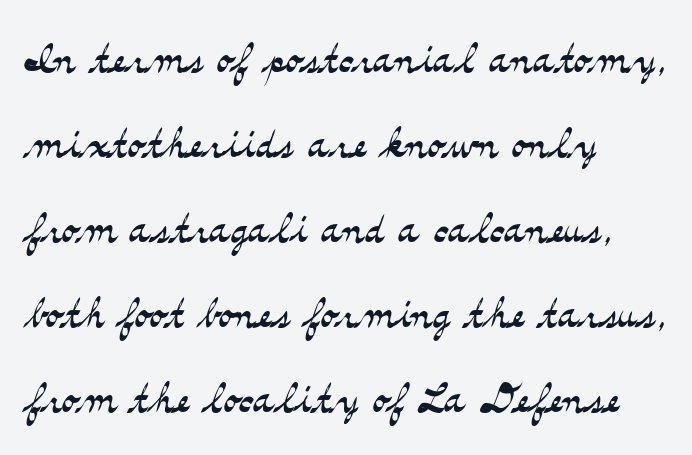
Q: Is the text bold? A: No.
Q: Is the text italic (slanted)? A: Yes.
Q: Is the typeface a serif or a sans-serif typeface? A: Serif.
Q: Is the text underlined? A: No.
Q: How is the paragraph aligned? A: Left-aligned.
Q: Is the spacing between letters normal or unusually wide? A: Normal.
Q: Is the spacing between lines tight, normal or loose? A: Normal.
Q: Width (condensed, normal, or wide)? A: Wide.
Q: Stroke contrast? A: Medium.
Q: x-height? A: Small.
Q: Monospaced? A: No.
